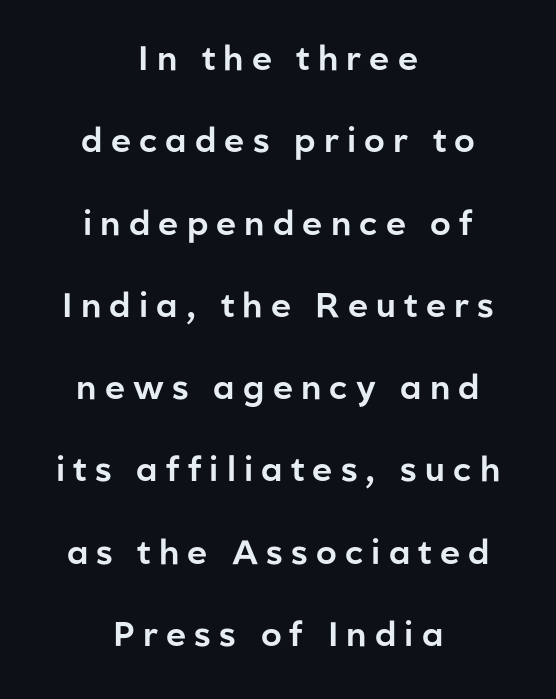
Vertically, the passage feels expansive, rows floating well apart. Both edges are ragged and mirror each other, which tells us the setting is centered. The tracking reads as deliberately expanded to a designer's eye. The typography opts for an upright posture over an oblique one. Lines of text with bare space underneath.
